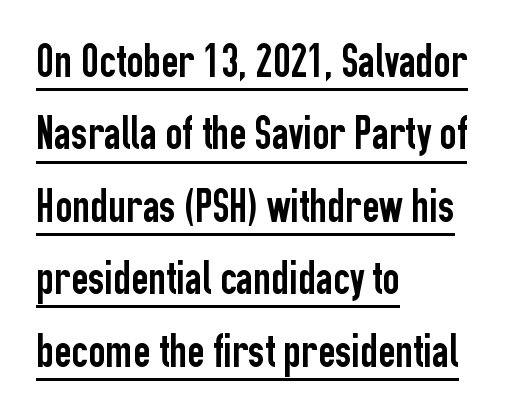
{"serif": "no", "italic": "no", "width": "condensed", "stroke_contrast": "low", "x_height": "medium", "monospaced": "no", "underline": "yes", "align": "left", "line_spacing": "normal", "line_spacing_ratio": 1.54, "letter_spacing": "normal", "letter_spacing_em": 0.0, "glyph_px": 47}
